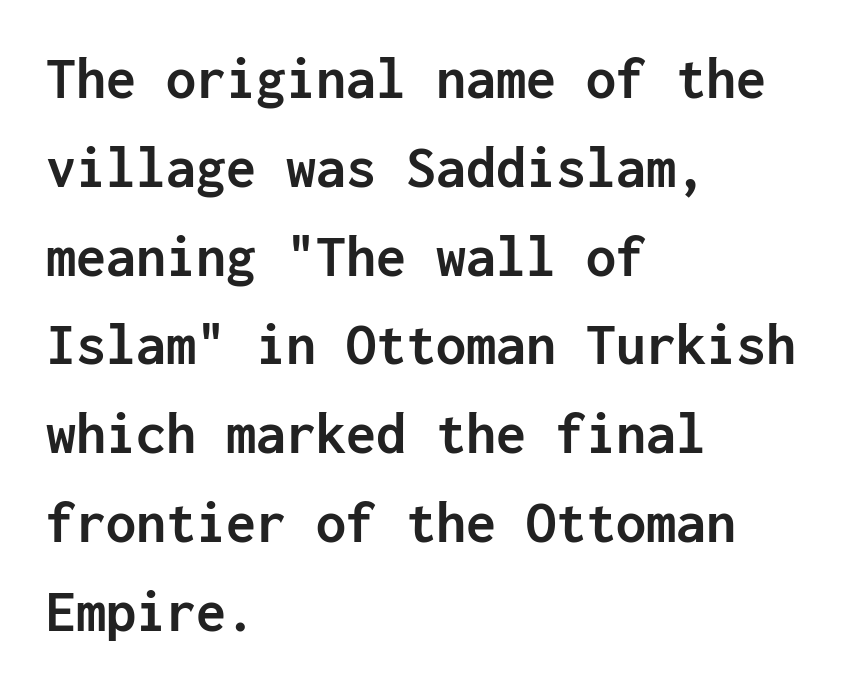
Q: Is the text bold? A: Yes.
Q: Is the text italic (slanted)? A: No, it is upright.
Q: Is the typeface a serif or a sans-serif typeface? A: Sans-serif.
Q: Is the text underlined? A: No.
Q: How is the paragraph aligned? A: Left-aligned.
Q: Is the spacing between letters normal or unusually wide? A: Normal.
Q: Is the spacing between lines tight, normal or loose? A: Normal.
Q: Width (condensed, normal, or wide)? A: Normal.
Q: Stroke contrast? A: Low.
Q: x-height? A: Medium.
Q: Monospaced? A: Yes.
